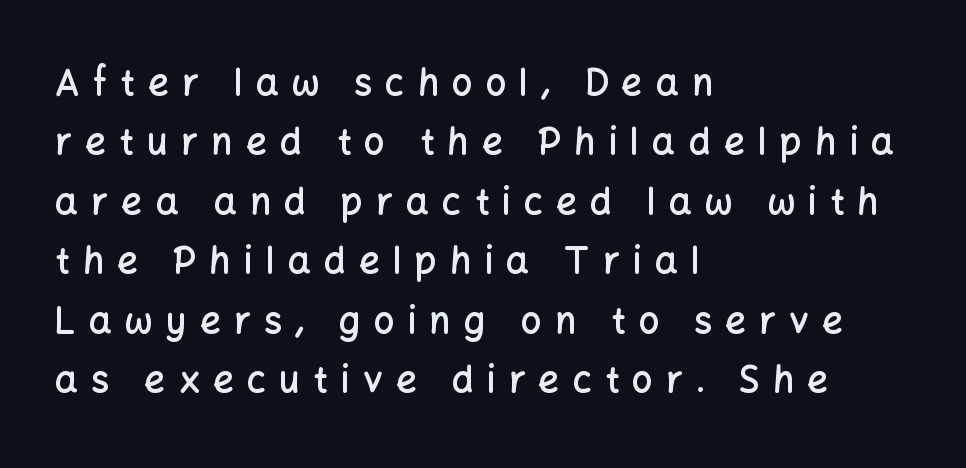
Quick note: not italic, upright. Letterform terminals end flat and unadorned throughout the passage. The rendering uses natural spacing where letterforms have individual widths. Regarding leading, the lines here are spaced in the standard way.
